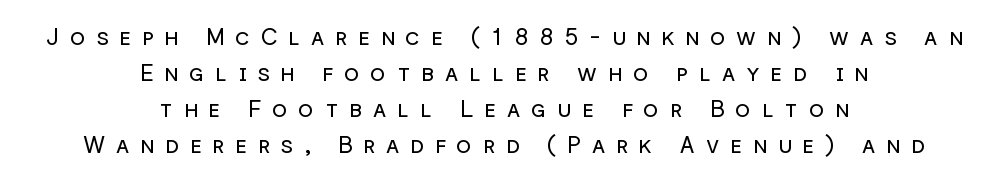
The image shows 23 px text type, upright; set centered, normal line spacing (1.56x), unusually wide letter spacing (+0.47 em), not underlined.
